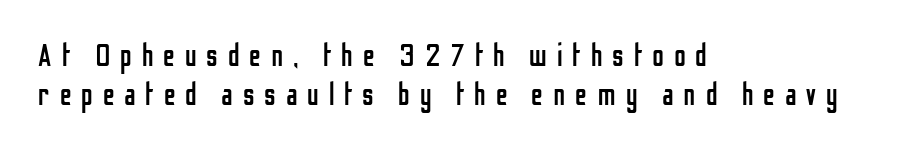
The image shows 32 px regular-weight, condensed sans-serif type, upright; set left-aligned, line spacing 1.21x, unusually wide letter spacing (+0.31 em), not underlined; low stroke contrast and a medium x-height.
